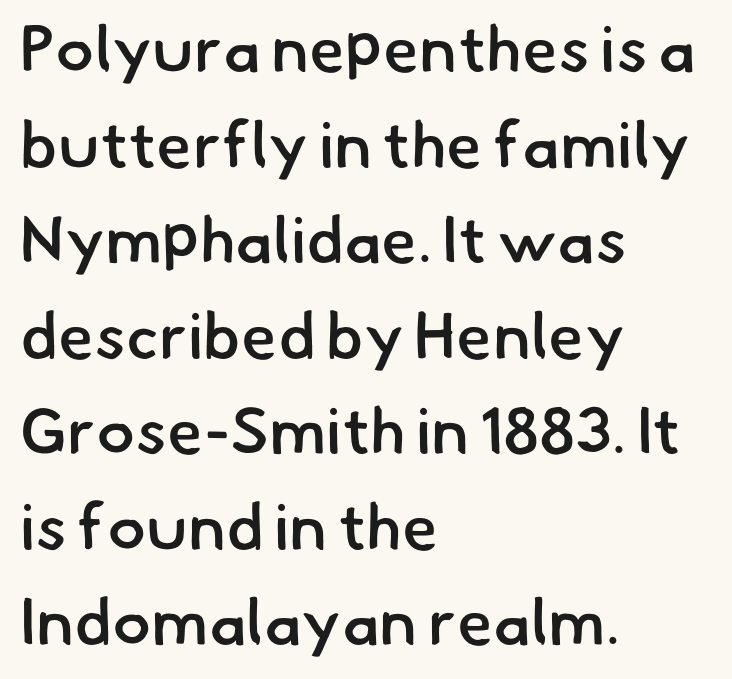
Is this a fixed-width face? No — the glyphs have proportional, varying widths. A typesetter would label this face a sans. A bit beefed up — I'd call it semibold rather than bold. The text block is weighted toward the left margin, trailing off unevenly rightward. Quick note: interline space is typical. Type without underlining.
